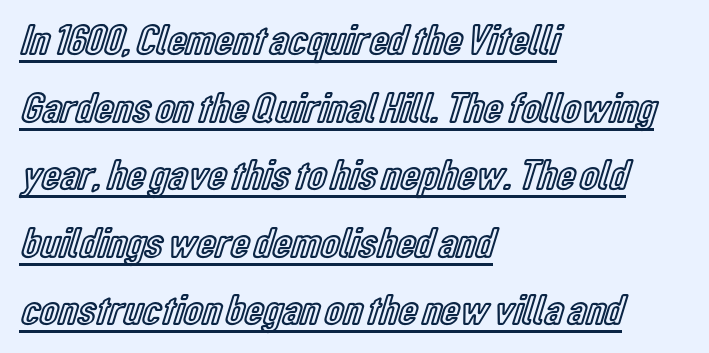
How would I describe the line gaps? Plain and ordinary. Reading down the block, your eye returns to a fixed left position each line. Is this a fixed-width face? No — the glyphs have proportional, varying widths. Observe the ordinary spacing: letters are neighbours, not strangers. Does a line run under the words? Yes, clearly.
